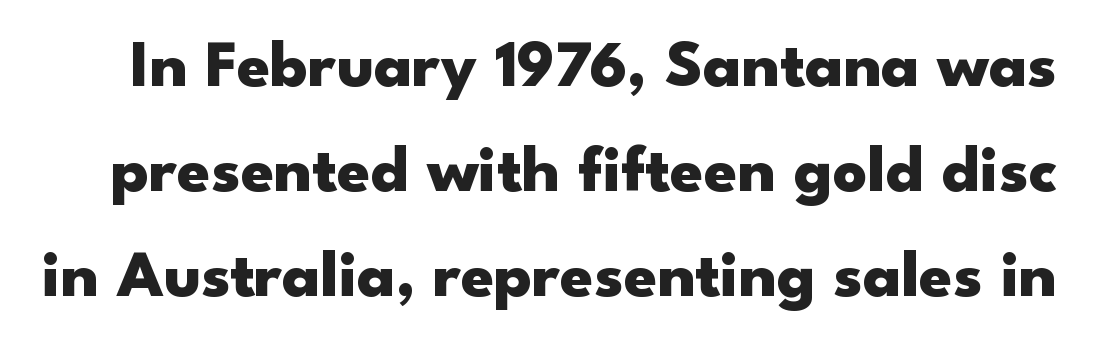
The image shows 67 px heavy, wide sans-serif type, upright; set normal line spacing (1.57x), normal letter spacing, not underlined; low stroke contrast and a small x-height.
